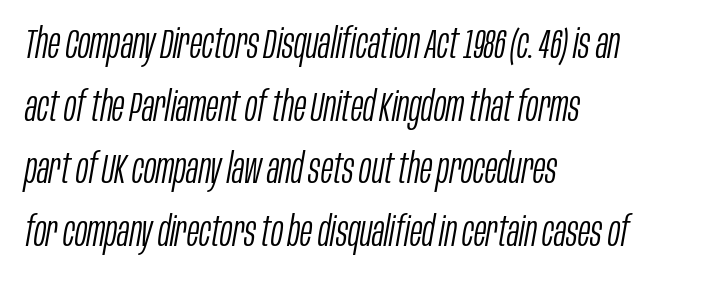
The image shows 41 px light, condensed type, italic (leaning right); set left-aligned, normal line spacing (1.53x), normal letter spacing, not underlined; low stroke contrast and a large x-height.
